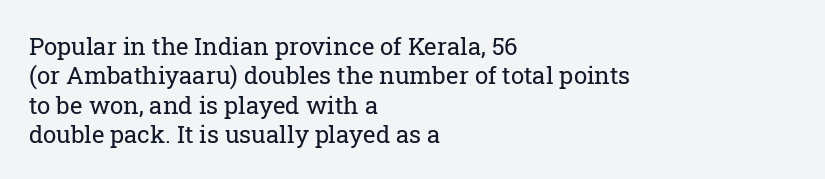
Q: Is the text bold? A: No.
Q: Is the text italic (slanted)? A: No, it is upright.
Q: Is the text underlined? A: No.
Q: How is the paragraph aligned? A: Left-aligned.
Q: Is the spacing between letters normal or unusually wide? A: Normal.
